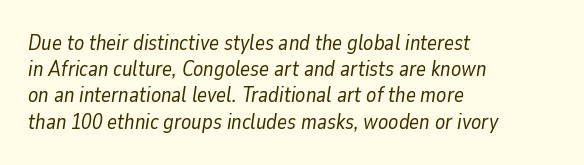
The image shows 21 px text type, italic (leaning right); set left-aligned, normal line spacing (1.25x), normal letter spacing, not underlined.
